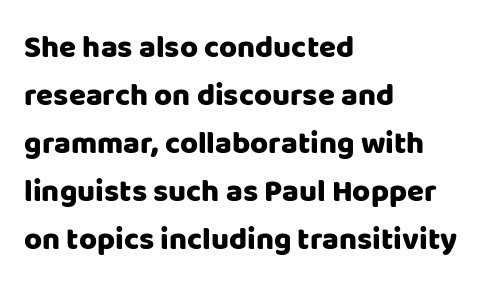
Q: Is the text italic (slanted)? A: No, it is upright.
Q: Is the typeface a serif or a sans-serif typeface? A: Sans-serif.
Q: Is the text underlined? A: No.
Q: How is the paragraph aligned? A: Left-aligned.
Q: Is the spacing between letters normal or unusually wide? A: Normal.
Q: Is the spacing between lines tight, normal or loose? A: Normal.
Q: Width (condensed, normal, or wide)? A: Normal.
Q: Stroke contrast? A: Low.
Q: x-height? A: Large.
Q: Monospaced? A: No.
